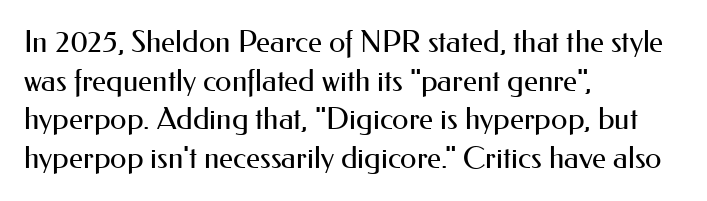
The image shows 30 px regular-weight sans-serif type, upright; set left-aligned, normal line spacing (1.29x), normal letter spacing, not underlined; medium stroke contrast and a small x-height.
